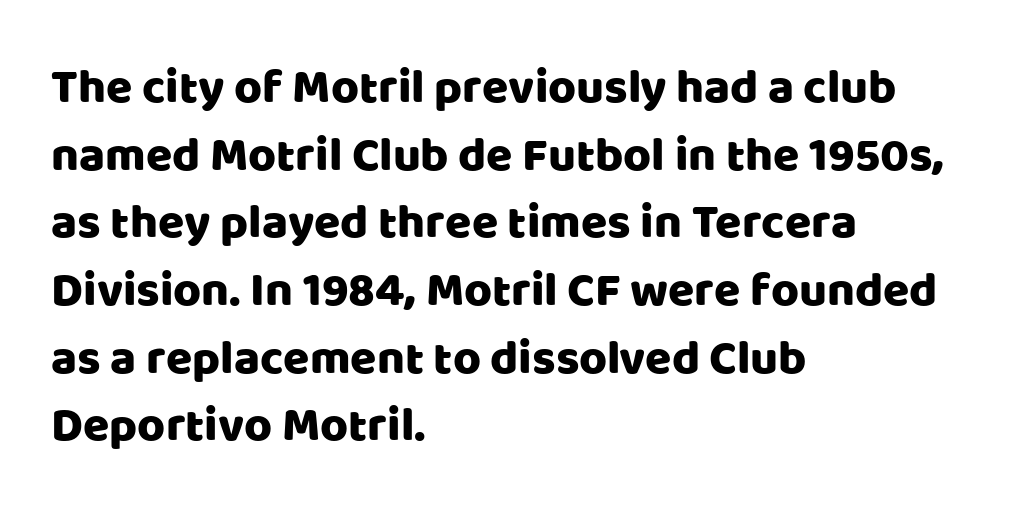
The image shows 48 px sans-serif type, upright; set left-aligned, normal line spacing (1.41x), normal letter spacing, not underlined; low stroke contrast and a large x-height.
